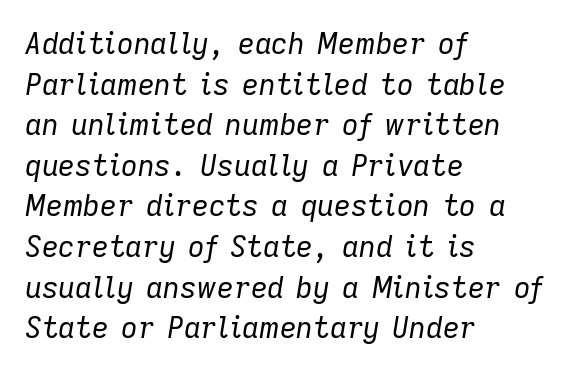
The image shows 29 px regular-weight type, italic (leaning right); set left-aligned, normal line spacing (1.4x), normal letter spacing, not underlined; low stroke contrast and a medium x-height.
